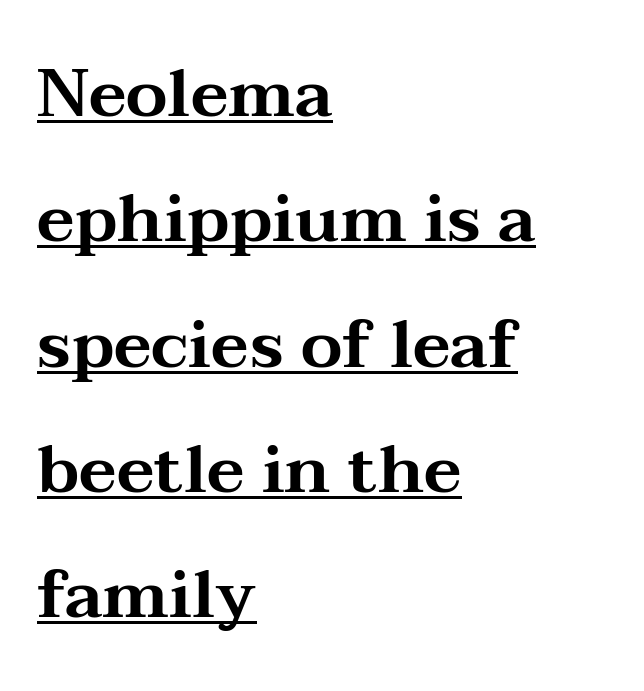
Look at the bottom of the vertical strokes: they flare into serifs here. Notice how the stems are strictly vertical — no italics here. This rendering features underlined lettering. One-word summary of the alignment: left.
